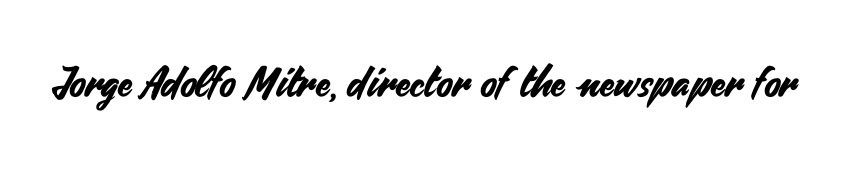
The image shows 42 px sans-serif type; set normal letter spacing, not underlined; medium stroke contrast and a small x-height.
